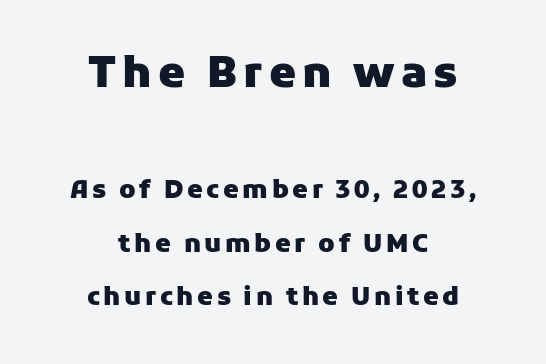
{"serif": "no", "italic": "no", "bold": "yes", "weight": "heavy", "width": "normal", "stroke_contrast": "low", "x_height": "medium", "monospaced": "no", "underline": "no", "align": "center", "line_spacing": "loose", "line_spacing_ratio": 2.15, "larger_block": "first", "size_ratio": 1.72, "glyph_px": 43}
